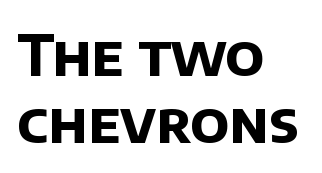
The image shows 57 px bold sans-serif type; set left-aligned, line spacing 1.17x, normal letter spacing, not underlined; low stroke contrast and a large x-height.
